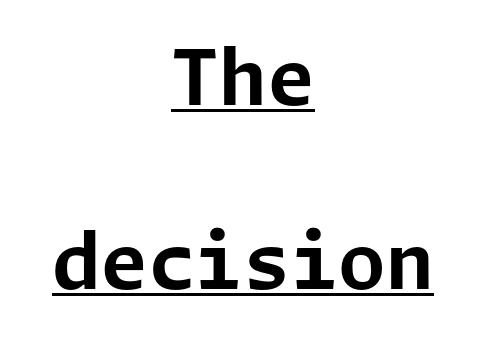
Q: Is the text bold? A: Yes.
Q: Is the text italic (slanted)? A: No, it is upright.
Q: Is the typeface a serif or a sans-serif typeface? A: Sans-serif.
Q: Is the text underlined? A: Yes.
Q: How is the paragraph aligned? A: Centered.
Q: Is the spacing between letters normal or unusually wide? A: Normal.
Q: Is the spacing between lines tight, normal or loose? A: Loose.
Q: Width (condensed, normal, or wide)? A: Normal.
Q: Stroke contrast? A: Low.
Q: x-height? A: Medium.
